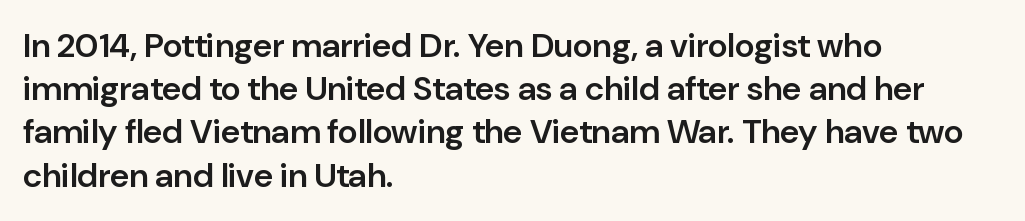
Rendered with straight, roman letterforms. Short and long lines alike share a common starting point at left. The words here are not underlined. Students, this is semibold: more ink than regular, less than bold.
